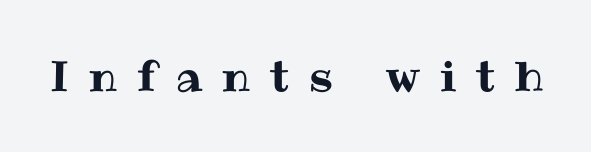
Any mark beneath the type? The region is blank. This is roman type, the default non-slanted kind. Here the designer chose a conventional face with non-uniform glyph widths. The gaps between neighbouring characters are conspicuously large.
